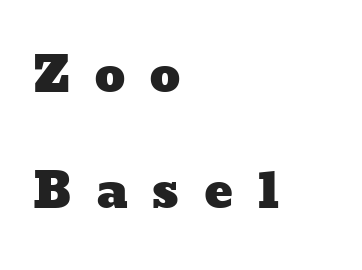
{"width": "wide", "stroke_contrast": "low", "x_height": "medium", "monospaced": "no", "underline": "no", "align": "left", "line_spacing": "loose", "line_spacing_ratio": 2.41, "letter_spacing": "wide", "letter_spacing_em": 0.49, "glyph_px": 48}
